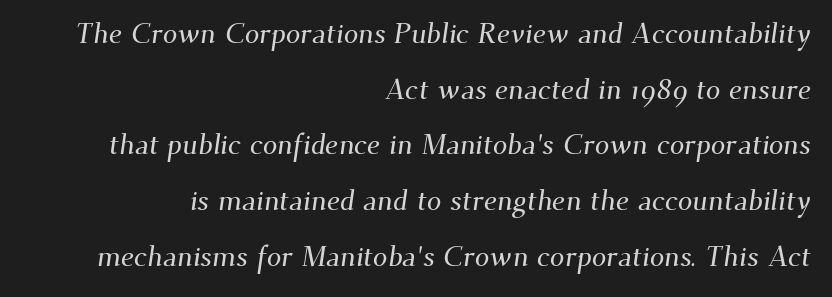
Q: Is the typeface a serif or a sans-serif typeface? A: Serif.
Q: Is the text underlined? A: No.
Q: How is the paragraph aligned? A: Right-aligned.
Q: Is the spacing between letters normal or unusually wide? A: Normal.
Q: Is the spacing between lines tight, normal or loose? A: Loose.
Q: Width (condensed, normal, or wide)? A: Normal.
Q: Stroke contrast? A: Medium.
Q: x-height? A: Small.
Q: Monospaced? A: No.
